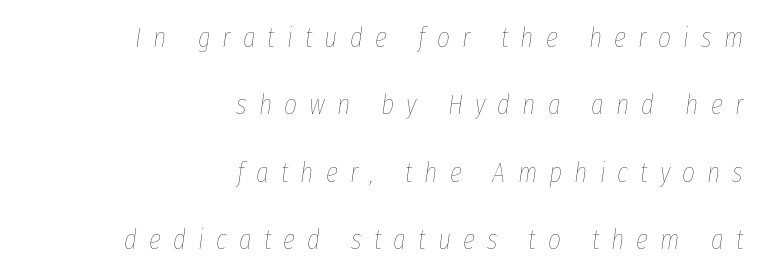
The image shows 28 px thin, condensed type, italic (leaning right); set right-aligned, loose line spacing (2.41x), unusually wide letter spacing (+0.43 em), not underlined; low stroke contrast and a medium x-height.
